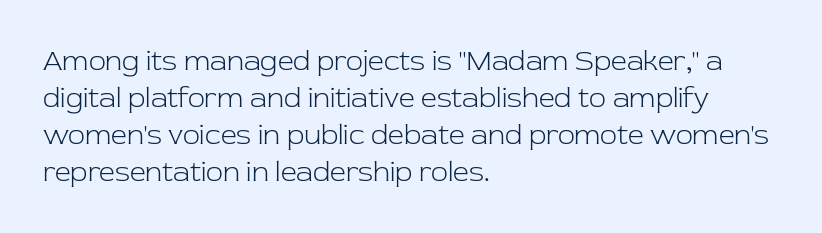
Q: Is the text bold? A: No.
Q: Is the text italic (slanted)? A: No, it is upright.
Q: Is the typeface a serif or a sans-serif typeface? A: Serif.
Q: Is the text underlined? A: No.
Q: How is the paragraph aligned? A: Left-aligned.
Q: Is the spacing between letters normal or unusually wide? A: Normal.
Q: Is the spacing between lines tight, normal or loose? A: Normal.
Q: Width (condensed, normal, or wide)? A: Normal.
Q: Stroke contrast? A: Low.
Q: x-height? A: Medium.
Q: Monospaced? A: No.
